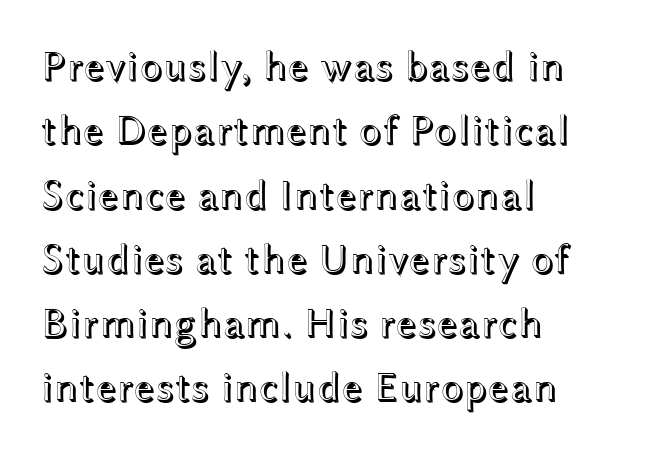
{"italic": "no", "width": "wide", "x_height": "medium", "monospaced": "no", "underline": "no", "align": "left", "line_spacing": "normal", "line_spacing_ratio": 1.53, "letter_spacing": "normal", "letter_spacing_em": 0.0, "glyph_px": 42}
